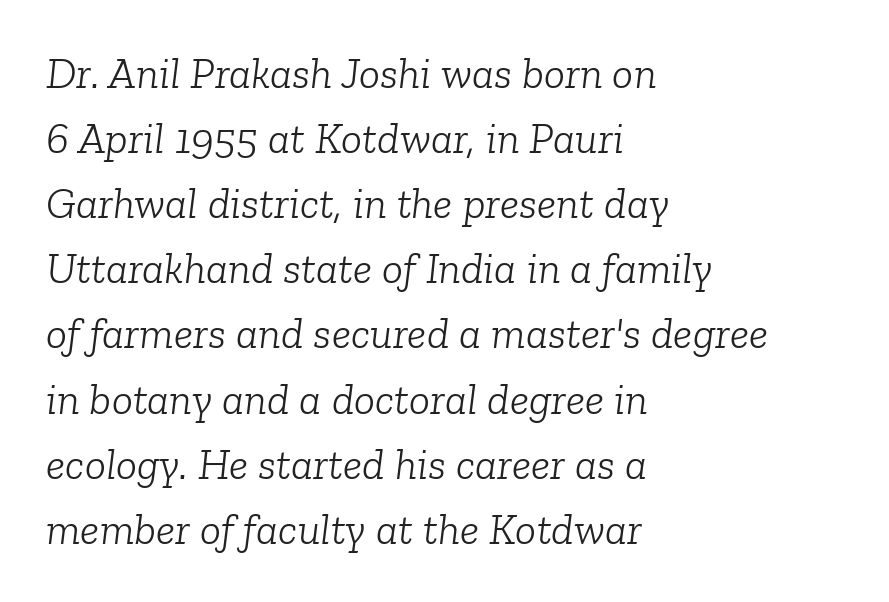
{"serif": "yes", "italic": "yes", "lean": "right", "slant_degrees": 6, "bold": "no", "weight": "light", "width": "normal", "stroke_contrast": "low", "x_height": "medium", "monospaced": "no", "underline": "no", "align": "left", "line_spacing": "normal", "line_spacing_ratio": 1.48, "letter_spacing": "normal", "letter_spacing_em": 0.0, "glyph_px": 44}
